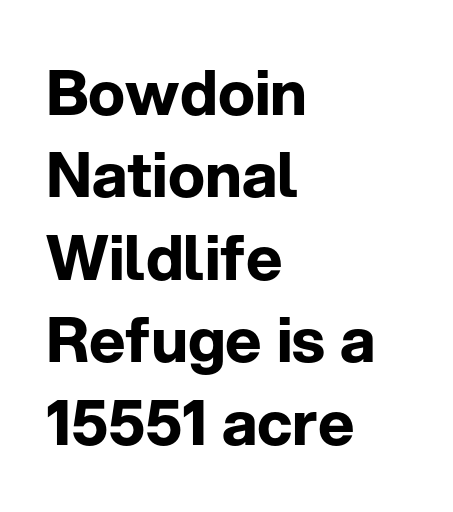
The image shows 62 px bold sans-serif type, upright; set left-aligned, normal line spacing (1.33x), normal letter spacing, not underlined; low stroke contrast and a medium x-height.
